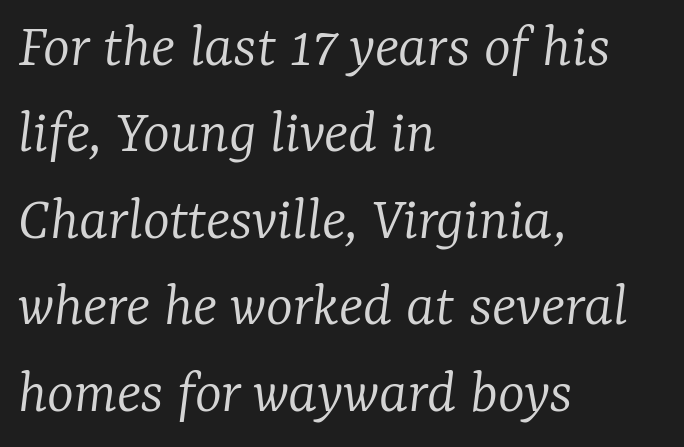
Old-style or modern, the face here clearly has serifs. Is the type slanted? Yes — the strokes lean at a clear angle. The font sits on the lighter half of the weight spectrum, regular included. The passage shown is typed in a proportional face where columns would drift. Which margin do the lines hug? The left one — the right edge is uneven.
